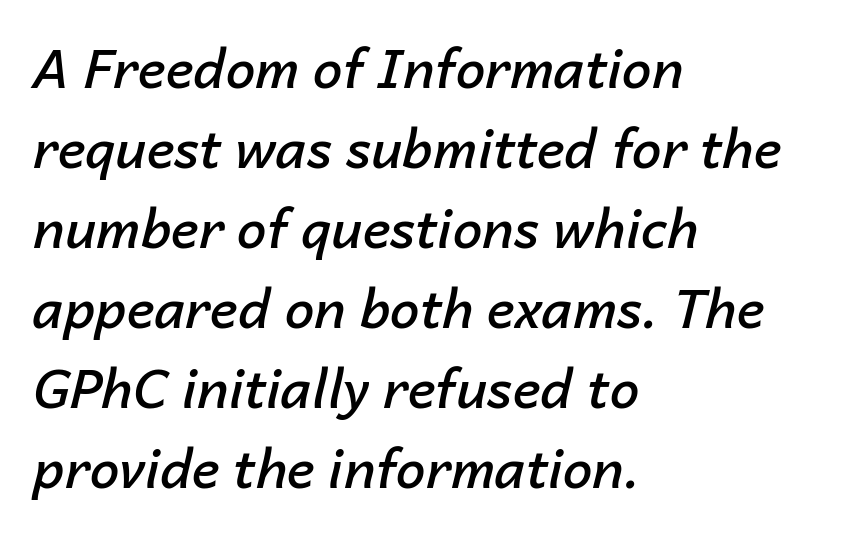
The image shows 53 px semibold type, italic (leaning right); set left-aligned, normal line spacing (1.51x), normal letter spacing, not underlined; low stroke contrast and a medium x-height.
